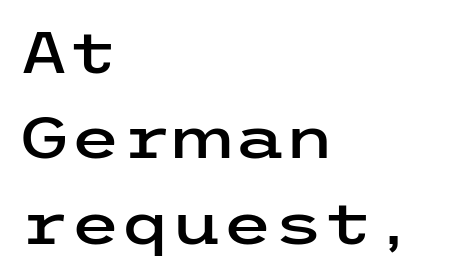
Q: Is the text italic (slanted)? A: No, it is upright.
Q: Is the typeface a serif or a sans-serif typeface? A: Sans-serif.
Q: Is the text underlined? A: No.
Q: How is the paragraph aligned? A: Left-aligned.
Q: Is the spacing between letters normal or unusually wide? A: Normal.
Q: Is the spacing between lines tight, normal or loose? A: Normal.
Q: Width (condensed, normal, or wide)? A: Wide.
Q: Stroke contrast? A: Low.
Q: x-height? A: Medium.
